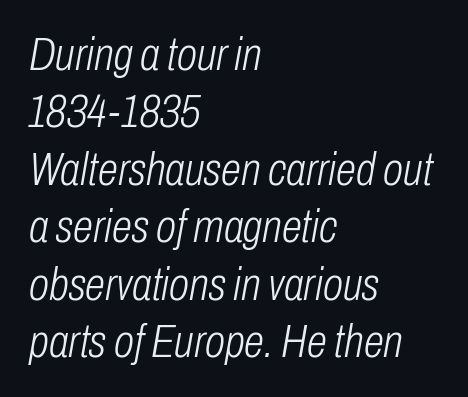
Q: Is the text bold? A: No.
Q: Is the text italic (slanted)? A: Yes, it leans right by about 10 degrees.
Q: Is the text underlined? A: No.
Q: How is the paragraph aligned? A: Left-aligned.
Q: Is the spacing between letters normal or unusually wide? A: Normal.
Q: Is the spacing between lines tight, normal or loose? A: Normal.
Q: Width (condensed, normal, or wide)? A: Condensed.
Q: Stroke contrast? A: Low.
Q: x-height? A: Medium.
Q: Monospaced? A: No.
